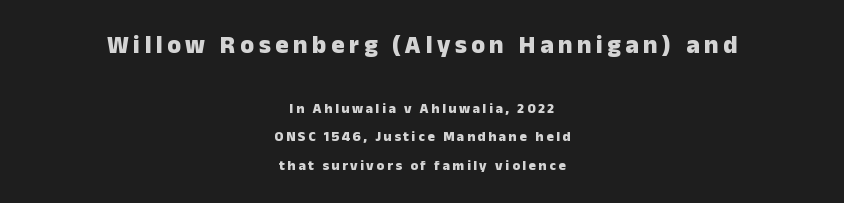
{"italic": "no", "bold": "yes", "underline": "no", "align": "center", "line_spacing": "loose", "line_spacing_ratio": 2.03, "larger_block": "first", "size_ratio": 1.79, "glyph_px": 25}
